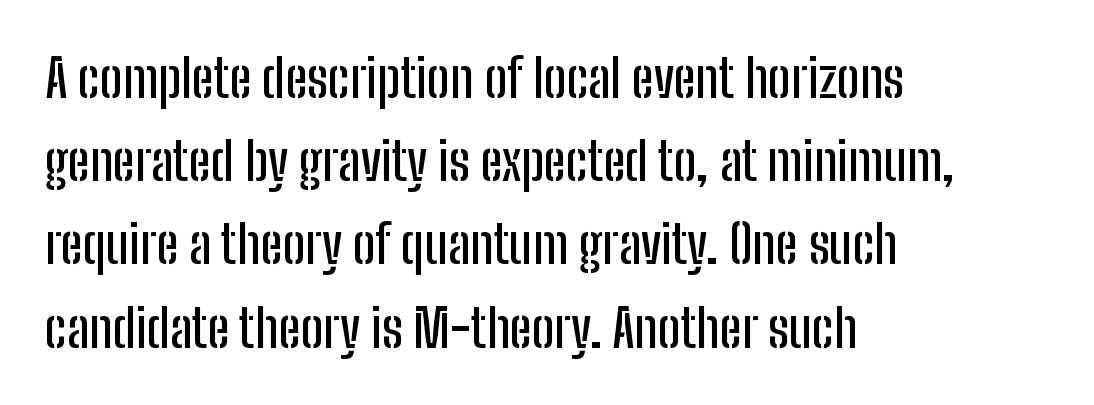
{"serif": "no", "italic": "no", "width": "condensed", "stroke_contrast": "low", "x_height": "medium", "monospaced": "no", "underline": "no", "align": "left", "line_spacing": "normal", "line_spacing_ratio": 1.57, "letter_spacing": "normal", "letter_spacing_em": 0.0, "glyph_px": 53}
